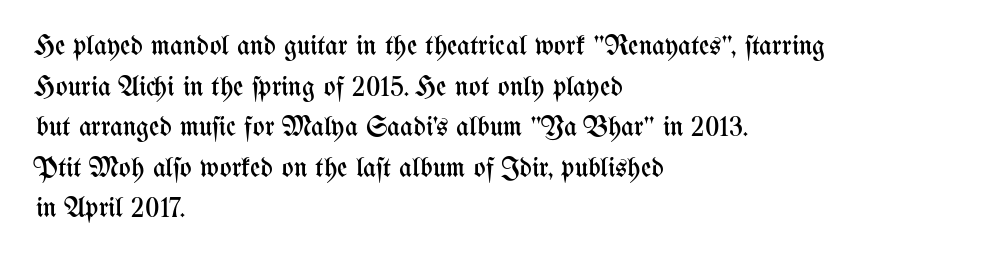
Q: Is the text bold? A: No.
Q: Is the text italic (slanted)? A: No, it is upright.
Q: Is the text underlined? A: No.
Q: How is the paragraph aligned? A: Left-aligned.
Q: Is the spacing between letters normal or unusually wide? A: Normal.
Q: Is the spacing between lines tight, normal or loose? A: Normal.
Q: Width (condensed, normal, or wide)? A: Condensed.
Q: Stroke contrast? A: Medium.
Q: x-height? A: Medium.
Q: Monospaced? A: No.
